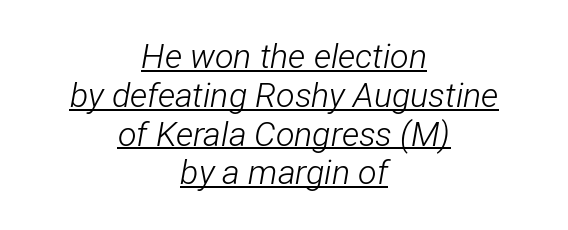
Q: Is the text bold? A: No.
Q: Is the text italic (slanted)? A: Yes, it leans right by about 12 degrees.
Q: Is the text underlined? A: Yes.
Q: How is the paragraph aligned? A: Centered.
Q: Is the spacing between letters normal or unusually wide? A: Normal.
Q: Is the spacing between lines tight, normal or loose? A: Tight.
Q: Width (condensed, normal, or wide)? A: Condensed.
Q: Stroke contrast? A: Low.
Q: x-height? A: Medium.
Q: Monospaced? A: No.
